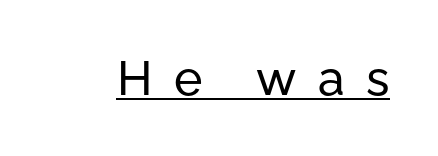
Q: Is the text italic (slanted)? A: No, it is upright.
Q: Is the typeface a serif or a sans-serif typeface? A: Sans-serif.
Q: Is the text underlined? A: Yes.
Q: Is the spacing between letters normal or unusually wide? A: Unusually wide.
Q: Width (condensed, normal, or wide)? A: Normal.
Q: Stroke contrast? A: Low.
Q: x-height? A: Medium.
Q: Monospaced? A: No.
